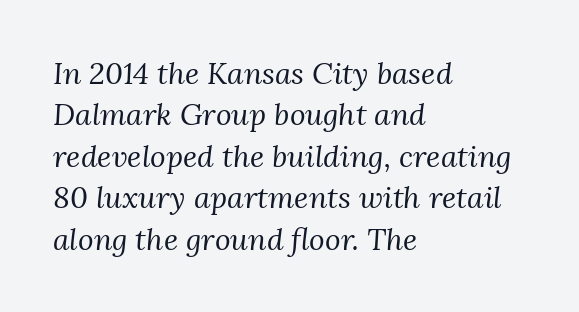
The face looks like a standard text weight, possibly lighter. The passage shown stacks its lines at a standard gap. These lines were composed using italics. The typeface chosen for these lines features serifs.
